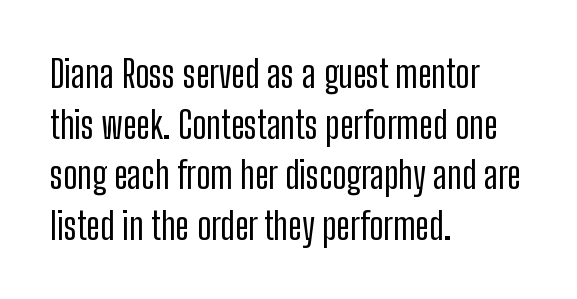
Q: Is the text italic (slanted)? A: No, it is upright.
Q: Is the typeface a serif or a sans-serif typeface? A: Sans-serif.
Q: Is the text underlined? A: No.
Q: How is the paragraph aligned? A: Left-aligned.
Q: Is the spacing between letters normal or unusually wide? A: Normal.
Q: Is the spacing between lines tight, normal or loose? A: Normal.
Q: Width (condensed, normal, or wide)? A: Condensed.
Q: Stroke contrast? A: Low.
Q: x-height? A: Medium.
Q: Monospaced? A: No.
